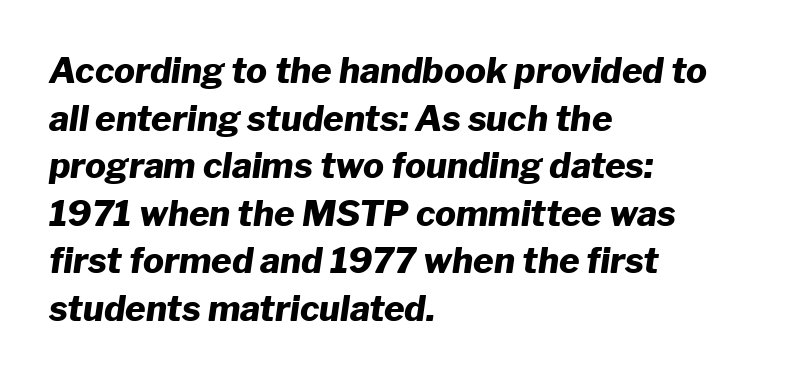
Q: Is the text bold? A: Yes.
Q: Is the text italic (slanted)? A: Yes, it leans right by about 8 degrees.
Q: Is the text underlined? A: No.
Q: How is the paragraph aligned? A: Left-aligned.
Q: Is the spacing between letters normal or unusually wide? A: Normal.
Q: Is the spacing between lines tight, normal or loose? A: Normal.
Q: Width (condensed, normal, or wide)? A: Normal.
Q: Stroke contrast? A: Low.
Q: x-height? A: Medium.
Q: Monospaced? A: No.
